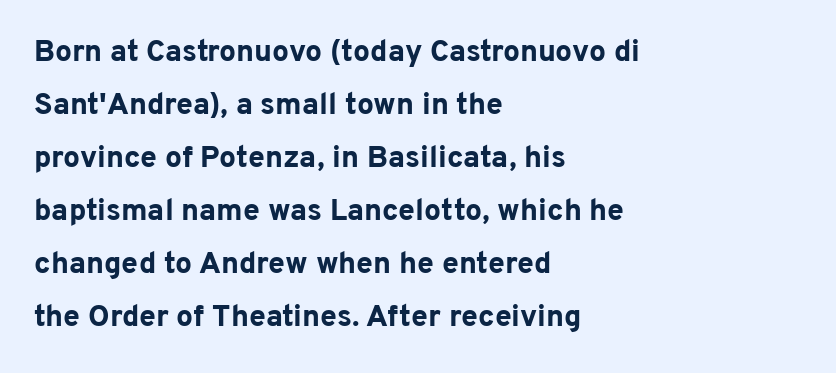
{"serif": "no", "italic": "no", "bold": "yes", "weight": "bold", "width": "normal", "stroke_contrast": "low", "x_height": "medium", "monospaced": "no", "underline": "no", "align": "left", "line_spacing_ratio": 1.77, "letter_spacing": "normal", "letter_spacing_em": 0.0, "glyph_px": 30}
